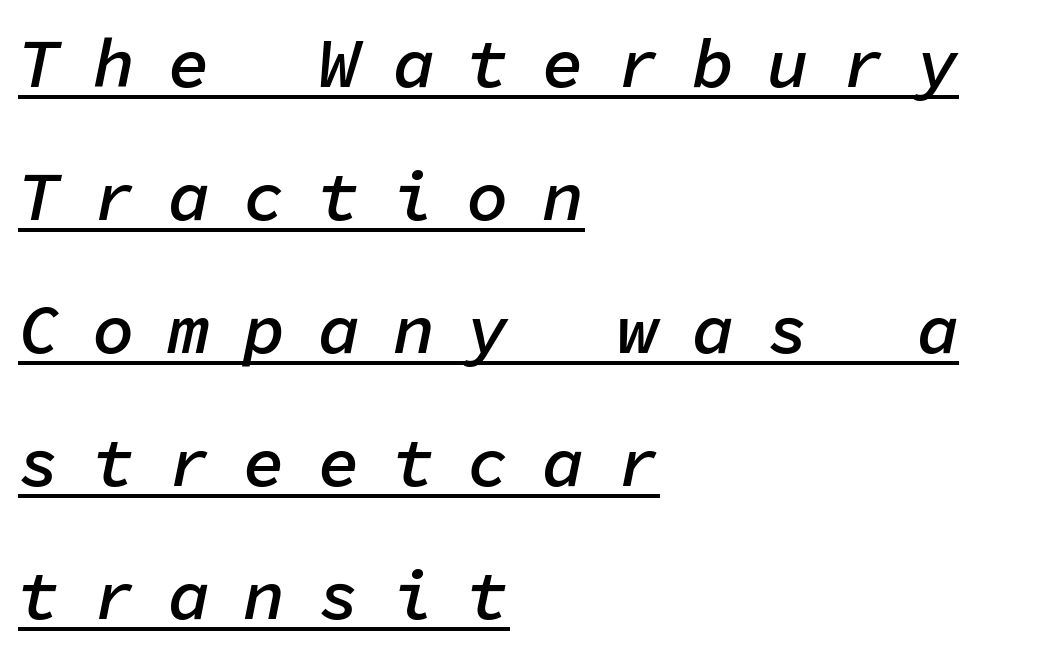
Quick note: underline on. Summary of vertical rhythm: relaxed, with wide interline spacing. The letters are spread apart with noticeably loose tracking. A classic flush-left, rag-right setting is used for this passage. How heavy is the stroke? Medium-heavy — a semibold, shy of bold.
